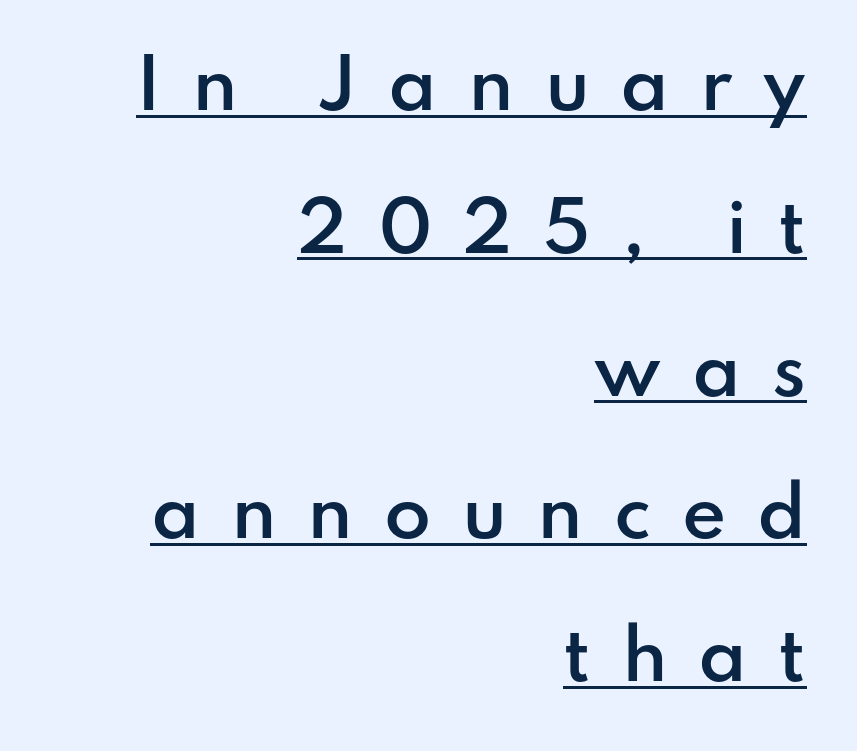
The image shows 68 px semibold sans-serif type, upright; set right-aligned, loose line spacing (2.1x), unusually wide letter spacing (+0.45 em), underlined; low stroke contrast and a small x-height.
